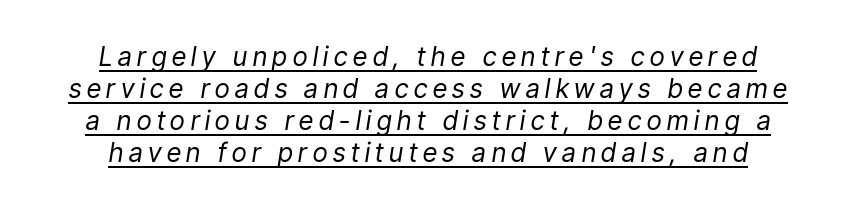
The image shows 26 px text type, italic (leaning right); set centered, line spacing 1.23x, unusually wide letter spacing (+0.22 em), underlined.
